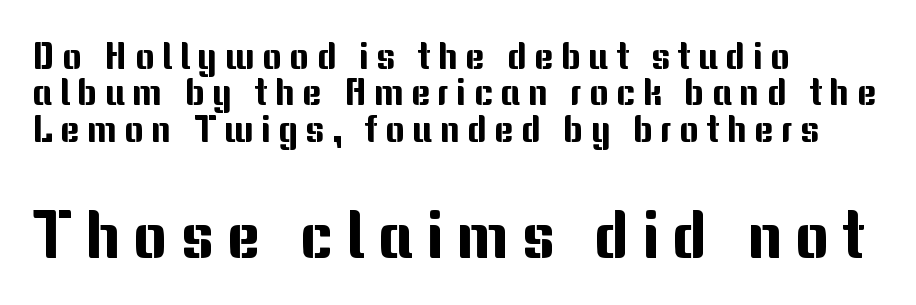
Q: Is the text italic (slanted)? A: No, it is upright.
Q: Is the typeface a serif or a sans-serif typeface? A: Sans-serif.
Q: Is the text underlined? A: No.
Q: How is the paragraph aligned? A: Left-aligned.
Q: Is the spacing between letters normal or unusually wide? A: Unusually wide.
Q: Is the spacing between lines tight, normal or loose? A: Tight.
Q: Which block of text is set in a larger size, the first (top) or the second (bottom)? A: The second (bottom) one.
Q: Width (condensed, normal, or wide)? A: Normal.
Q: Stroke contrast? A: Medium.
Q: x-height? A: Medium.
Q: Monospaced? A: No.
